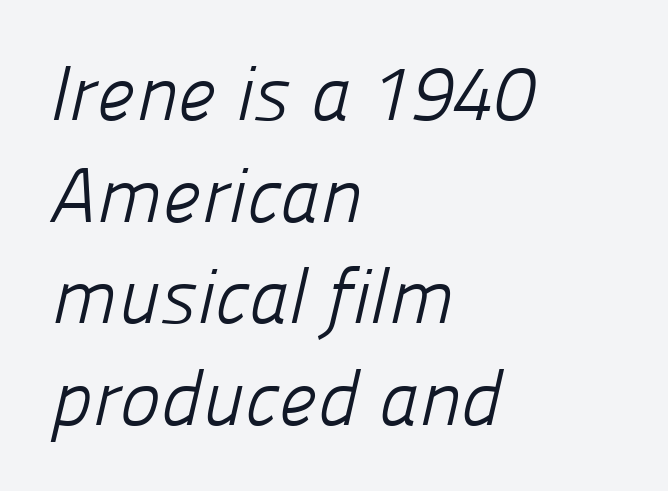
The image shows 77 px light sans-serif type; set left-aligned, normal line spacing (1.32x), normal letter spacing, not underlined; low stroke contrast and a medium x-height.
